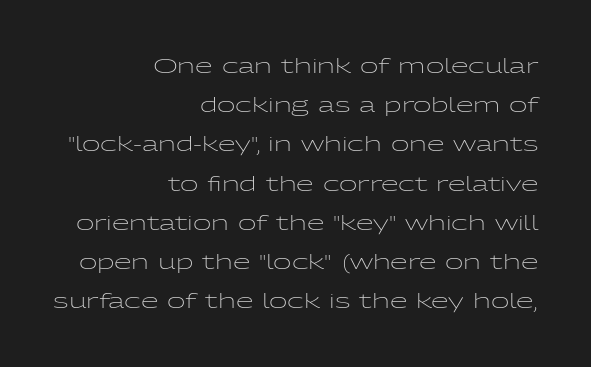
Q: Is the text bold? A: No.
Q: Is the text italic (slanted)? A: No, it is upright.
Q: Is the text underlined? A: No.
Q: How is the paragraph aligned? A: Right-aligned.
Q: Is the spacing between letters normal or unusually wide? A: Normal.
Q: Is the spacing between lines tight, normal or loose? A: Loose.
